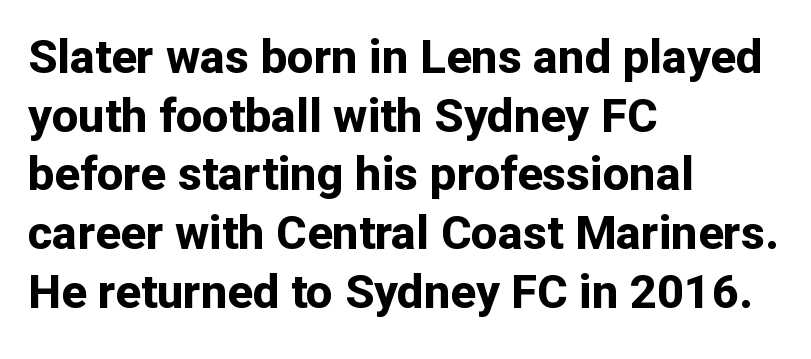
This sample has the flowing, uneven cadence of proportional lettering. Has an underline been added? It has not. This sample uses a sans-serif face. Students, this is bold: see how much ink each stroke carries.
